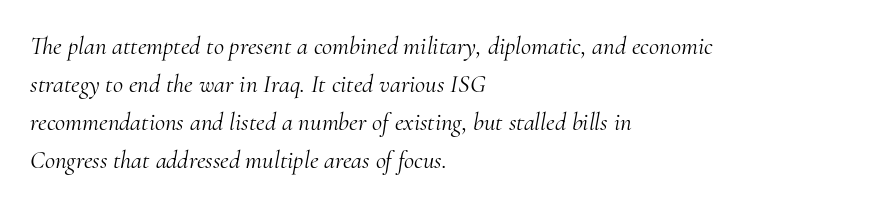
{"italic": "yes", "lean": "right", "slant_degrees": 10, "bold": "no", "underline": "no", "align": "left", "line_spacing": "normal", "line_spacing_ratio": 1.52, "letter_spacing": "normal", "letter_spacing_em": 0.0, "glyph_px": 25}
